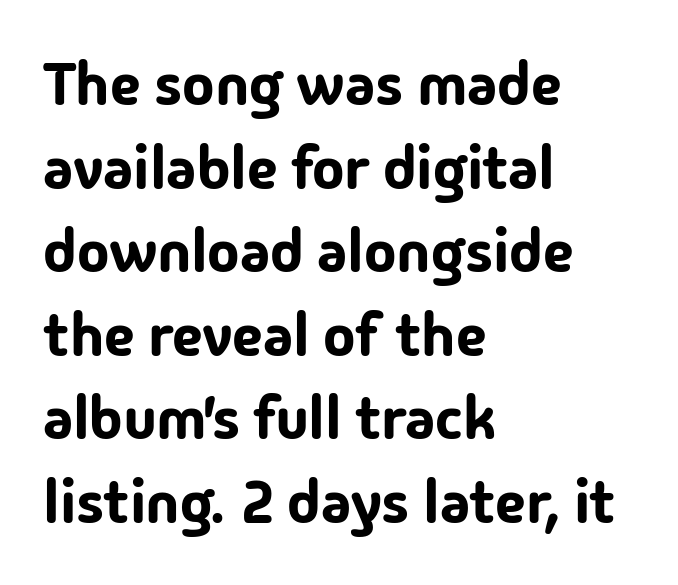
Regarding leading, the lines here are spaced in the standard way. A clean baseline with only descenders dipping below it. The specimen reads as upright at a glance. Short and long lines alike share a common starting point at left. These lines are composed in type without serifs. The letters advance in unequal steps, a hallmark of proportional type.
